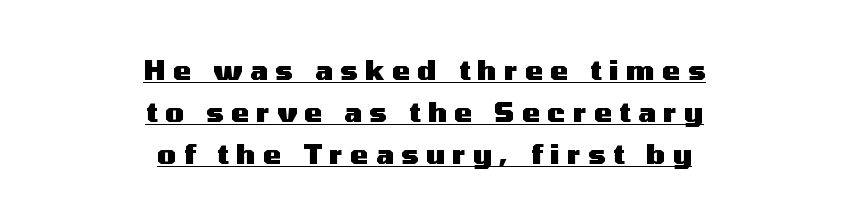
Ascenders rise straight up at ninety degrees. Strong, thick strokes mark this as bold type. Decoration check: the copy is underlined. A typesetter would call this leading conventional body-copy spacing. Short and long lines alike share a common midpoint.
